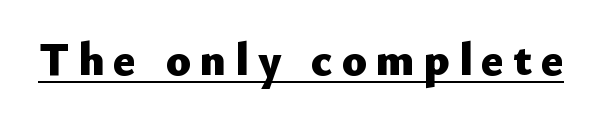
Q: Is the text bold? A: Yes.
Q: Is the text italic (slanted)? A: No, it is upright.
Q: Is the typeface a serif or a sans-serif typeface? A: Sans-serif.
Q: Is the text underlined? A: Yes.
Q: Is the spacing between letters normal or unusually wide? A: Unusually wide.
Q: Width (condensed, normal, or wide)? A: Normal.
Q: Stroke contrast? A: Low.
Q: x-height? A: Small.
Q: Monospaced? A: No.
